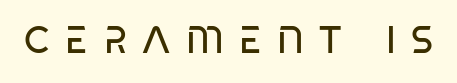
Q: Is the text bold? A: No.
Q: Is the text italic (slanted)? A: No, it is upright.
Q: Is the typeface a serif or a sans-serif typeface? A: Sans-serif.
Q: Is the text underlined? A: No.
Q: Is the spacing between letters normal or unusually wide? A: Unusually wide.
Q: Width (condensed, normal, or wide)? A: Condensed.
Q: Stroke contrast? A: Low.
Q: x-height? A: Large.
Q: Monospaced? A: No.
